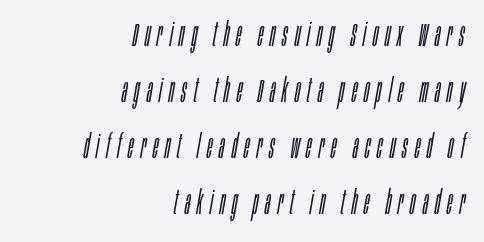
The image shows 33 px light, condensed type, italic (leaning right); set right-aligned, normal line spacing (1.7x), unusually wide letter spacing (+0.21 em), not underlined; low stroke contrast and a large x-height.
